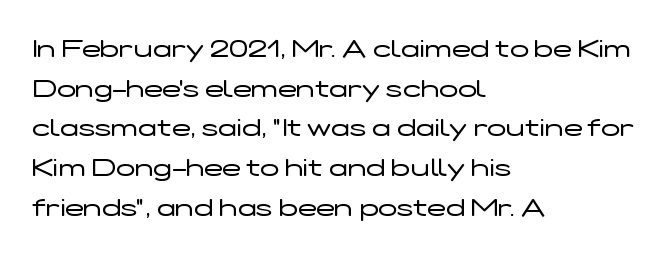
No italicization has been applied; the sample stays upright. Which margin do the lines hug? The left one — the right edge is uneven. Interline gaps are of average width in this sample. Descender tails drop into unmarked territory.
